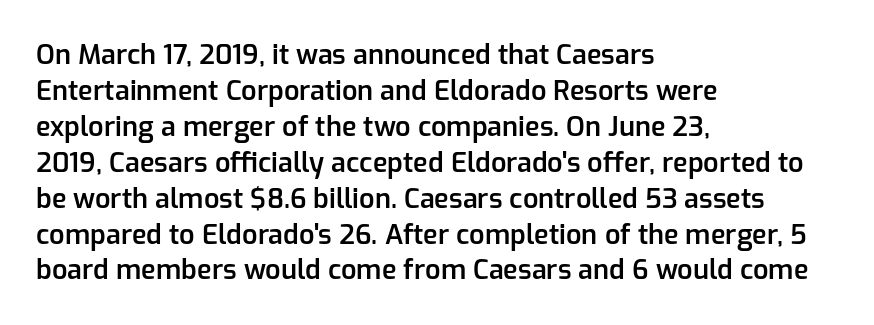
Does extra space separate the letters? No, they use regular spacing. Evenly set lines give the paragraph a standard silhouette. Nobody drew a line under any word here. Notice the strokes are somewhat thickened but not fully heavy: this is a semibold. Layout note: lines flush left.
